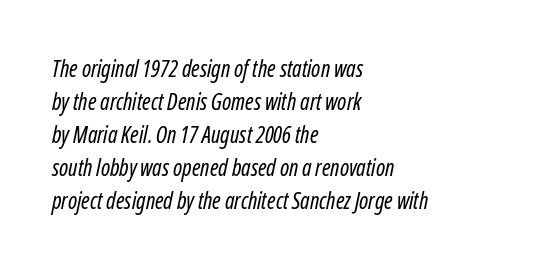
Q: Is the text bold? A: No.
Q: Is the text underlined? A: No.
Q: How is the paragraph aligned? A: Left-aligned.
Q: Is the spacing between letters normal or unusually wide? A: Normal.
Q: Is the spacing between lines tight, normal or loose? A: Normal.
